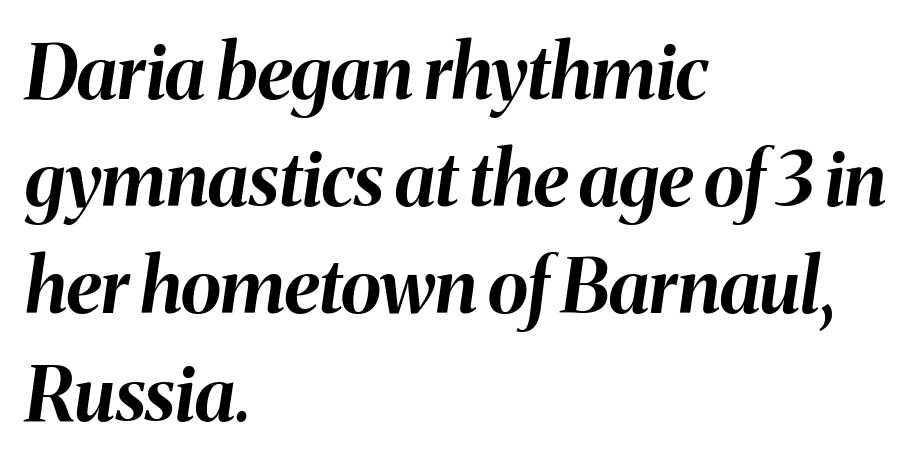
Q: Is the text bold? A: Yes.
Q: Is the text italic (slanted)? A: Yes, it leans right by about 8 degrees.
Q: Is the text underlined? A: No.
Q: How is the paragraph aligned? A: Left-aligned.
Q: Is the spacing between letters normal or unusually wide? A: Normal.
Q: Is the spacing between lines tight, normal or loose? A: Normal.
Q: Width (condensed, normal, or wide)? A: Normal.
Q: Stroke contrast? A: Medium.
Q: x-height? A: Medium.
Q: Monospaced? A: No.
